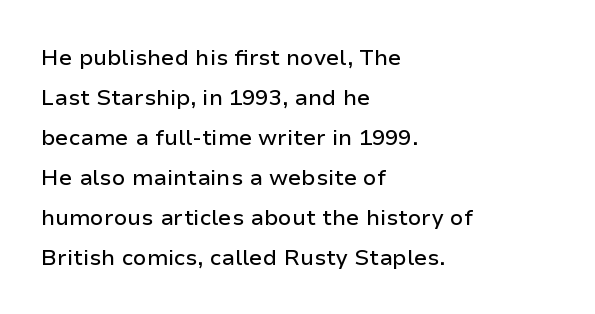
The image shows 22 px text type, upright; set left-aligned, line spacing 1.82x, normal letter spacing, not underlined.
